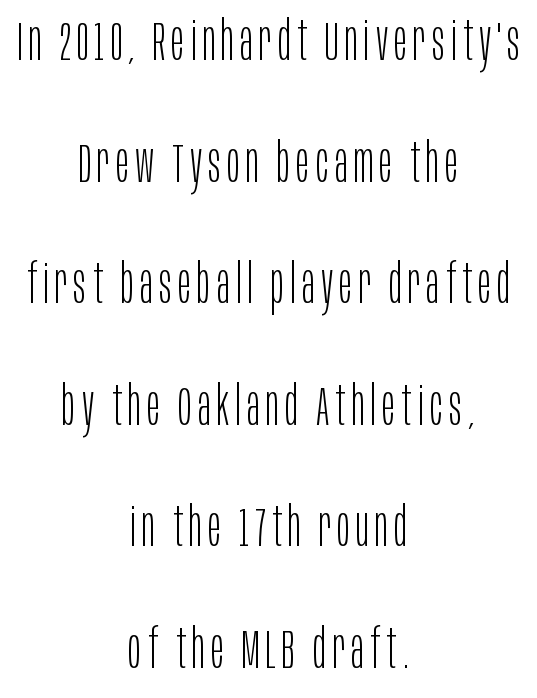
The image shows 55 px light, condensed sans-serif type, upright; set centered, loose line spacing (2.21x), not underlined; low stroke contrast and a large x-height.
